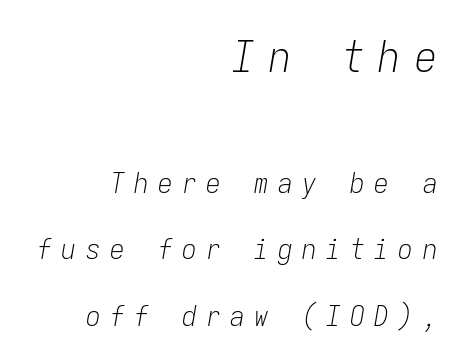
The image shows 44 px light, condensed type, italic (leaning right), monospaced; set right-aligned, loose line spacing (2.29x), unusually wide letter spacing (+0.33 em), not underlined; the first (top) block is 1.52x larger; low stroke contrast and a medium x-height.
